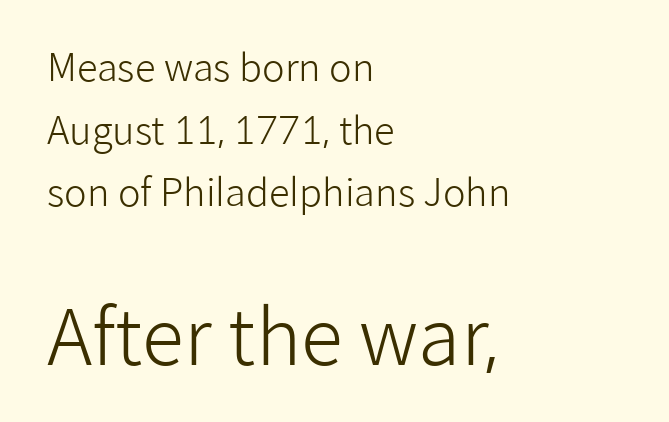
{"serif": "no", "italic": "no", "bold": "no", "weight": "light", "width": "normal", "stroke_contrast": "low", "x_height": "medium", "monospaced": "no", "underline": "no", "align": "left", "line_spacing": "normal", "line_spacing_ratio": 1.65, "letter_spacing": "normal", "letter_spacing_em": 0.0, "larger_block": "second", "size_ratio": 2.03, "glyph_px": 77}
